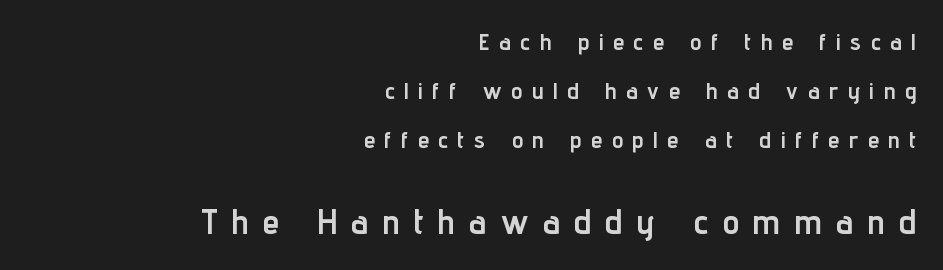
Is the letter spacing exaggerated? Yes — the characters are pushed far apart. This sample has the flowing, uneven cadence of proportional lettering. The letters in the lower block stand taller than those in the block above. Line spacing here is loose.
